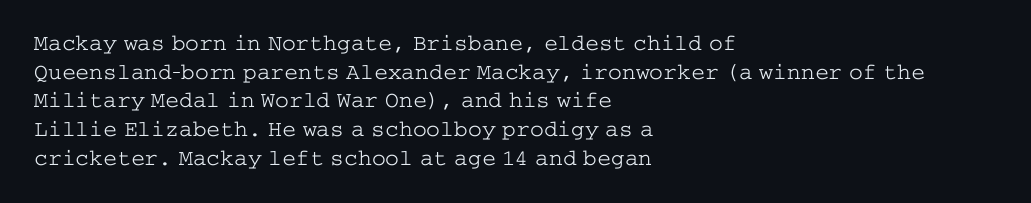
{"italic": "no", "bold": "no", "underline": "no", "align": "left", "line_spacing": "normal", "line_spacing_ratio": 1.25, "letter_spacing": "normal", "letter_spacing_em": 0.0, "glyph_px": 23}
